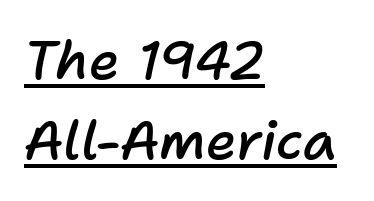
These lines keep a tight, regular rhythm from letter to letter. You could not count columns in this text — the font is proportionally spaced. A baseline rule has been typeset under these characters. Reading down the column, the eye jumps a familiar distance to each next line. Its strokes are somewhat broadened, the hallmark of semibold type. The passage is arranged the way most books set body copy — flush left.
